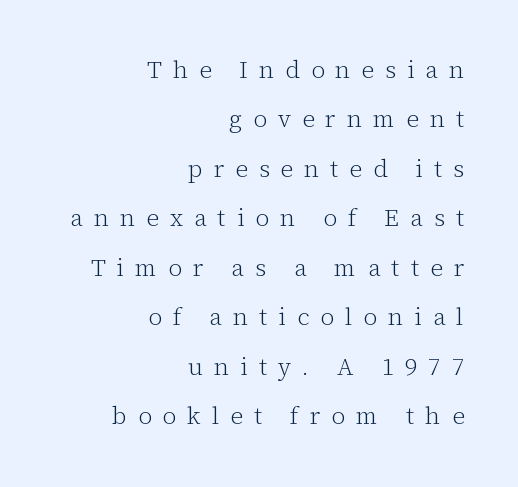
Q: Is the text bold? A: No.
Q: Is the text italic (slanted)? A: No, it is upright.
Q: Is the text underlined? A: No.
Q: How is the paragraph aligned? A: Right-aligned.
Q: Is the spacing between letters normal or unusually wide? A: Unusually wide.
Q: Is the spacing between lines tight, normal or loose? A: Loose.
